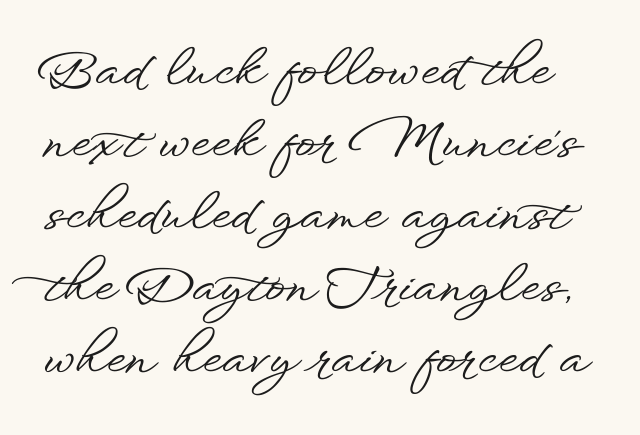
{"serif": "no", "width": "wide", "stroke_contrast": "low", "x_height": "small", "monospaced": "no", "underline": "no", "align": "left", "line_spacing": "normal", "line_spacing_ratio": 1.44, "letter_spacing": "normal", "letter_spacing_em": 0.0, "glyph_px": 50}
